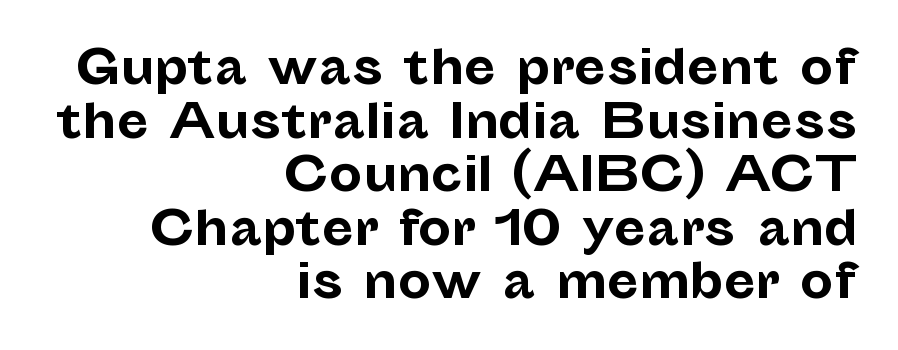
Q: Is the text bold? A: Yes.
Q: Is the text italic (slanted)? A: No, it is upright.
Q: Is the typeface a serif or a sans-serif typeface? A: Sans-serif.
Q: Is the text underlined? A: No.
Q: How is the paragraph aligned? A: Right-aligned.
Q: Is the spacing between letters normal or unusually wide? A: Normal.
Q: Is the spacing between lines tight, normal or loose? A: Tight.
Q: Width (condensed, normal, or wide)? A: Normal.
Q: Stroke contrast? A: Low.
Q: x-height? A: Medium.
Q: Monospaced? A: No.
